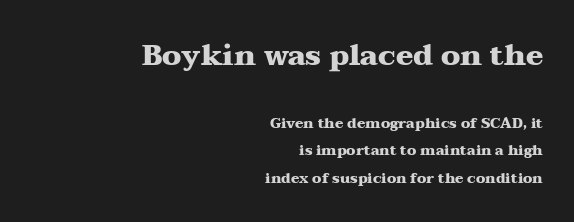
Q: Is the text bold? A: Yes.
Q: Is the text italic (slanted)? A: No, it is upright.
Q: Is the typeface a serif or a sans-serif typeface? A: Serif.
Q: Is the text underlined? A: No.
Q: How is the paragraph aligned? A: Right-aligned.
Q: Is the spacing between letters normal or unusually wide? A: Normal.
Q: Is the spacing between lines tight, normal or loose? A: Loose.
Q: Which block of text is set in a larger size, the first (top) or the second (bottom)? A: The first (top) one.
Q: Width (condensed, normal, or wide)? A: Wide.
Q: Stroke contrast? A: Medium.
Q: x-height? A: Medium.
Q: Monospaced? A: No.
